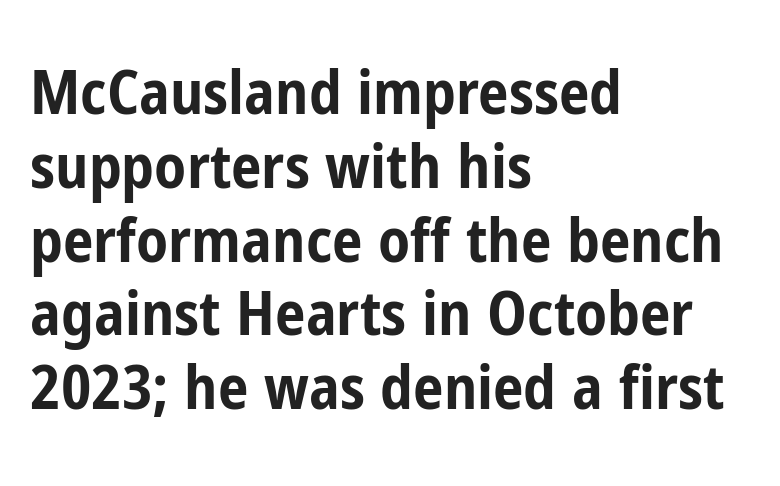
Q: Is the text bold? A: Yes.
Q: Is the text italic (slanted)? A: No, it is upright.
Q: Is the typeface a serif or a sans-serif typeface? A: Sans-serif.
Q: Is the text underlined? A: No.
Q: How is the paragraph aligned? A: Left-aligned.
Q: Is the spacing between letters normal or unusually wide? A: Normal.
Q: Width (condensed, normal, or wide)? A: Condensed.
Q: Stroke contrast? A: Low.
Q: x-height? A: Medium.
Q: Monospaced? A: No.
